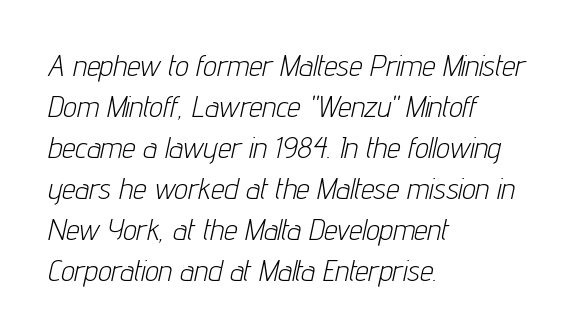
The zone under the glyphs is completely vacant. The font is comparable to plain body text, perhaps lighter. The rendering uses a moderate line-height, typical for paragraphs. Where is the straight margin? On the left. Character widths vary here, with narrow letters taking less room than wide ones.
